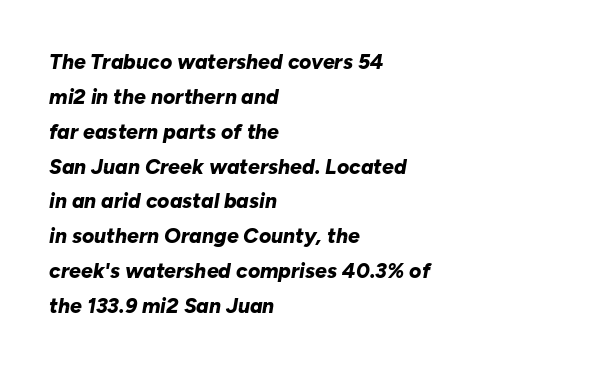
Q: Is the text bold? A: Yes.
Q: Is the text italic (slanted)? A: Yes, it leans right by about 10 degrees.
Q: Is the text underlined? A: No.
Q: How is the paragraph aligned? A: Left-aligned.
Q: Is the spacing between letters normal or unusually wide? A: Normal.
Q: Is the spacing between lines tight, normal or loose? A: Normal.
